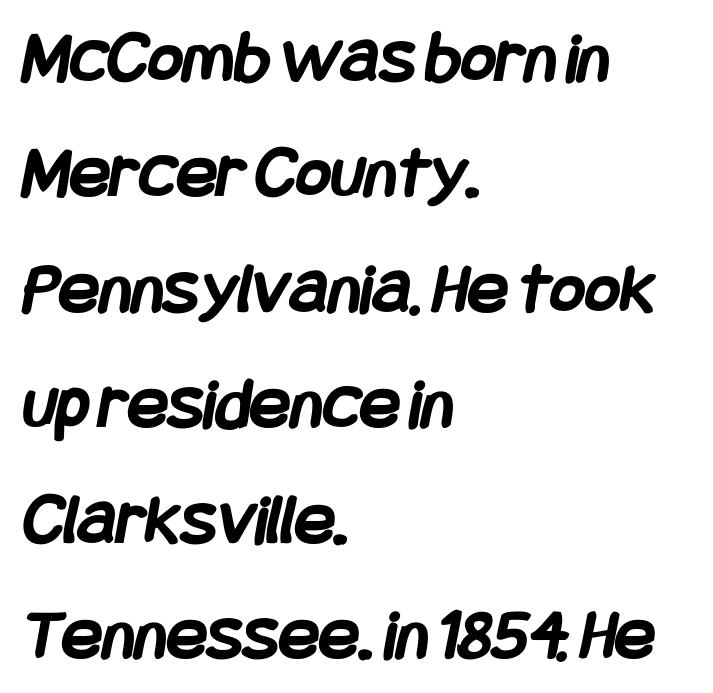
The image shows 75 px semibold, condensed sans-serif type; set left-aligned, normal line spacing (1.54x), normal letter spacing, not underlined; low stroke contrast and a large x-height.
